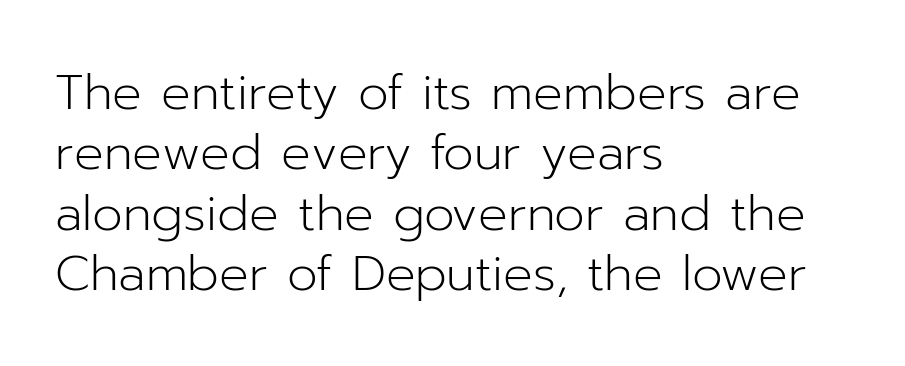
The weight would be labelled regular, book, light, or lighter still. This sample uses an upright cut, with every glyph sitting square on the baseline. Is this a fixed-width face? No — the glyphs have proportional, varying widths. This rendering features lettering with no underline. The ragged edge is on the right, which tells us the setting is flush left.
